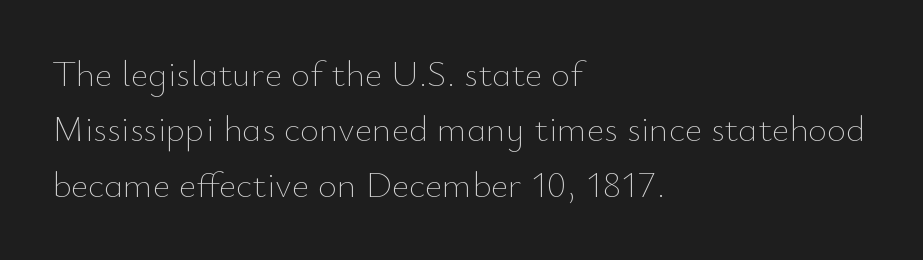
Q: Is the text bold? A: No.
Q: Is the text italic (slanted)? A: No, it is upright.
Q: Is the text underlined? A: No.
Q: How is the paragraph aligned? A: Left-aligned.
Q: Is the spacing between letters normal or unusually wide? A: Normal.
Q: Is the spacing between lines tight, normal or loose? A: Normal.
Q: Width (condensed, normal, or wide)? A: Normal.
Q: Stroke contrast? A: Low.
Q: x-height? A: Small.
Q: Monospaced? A: No.
